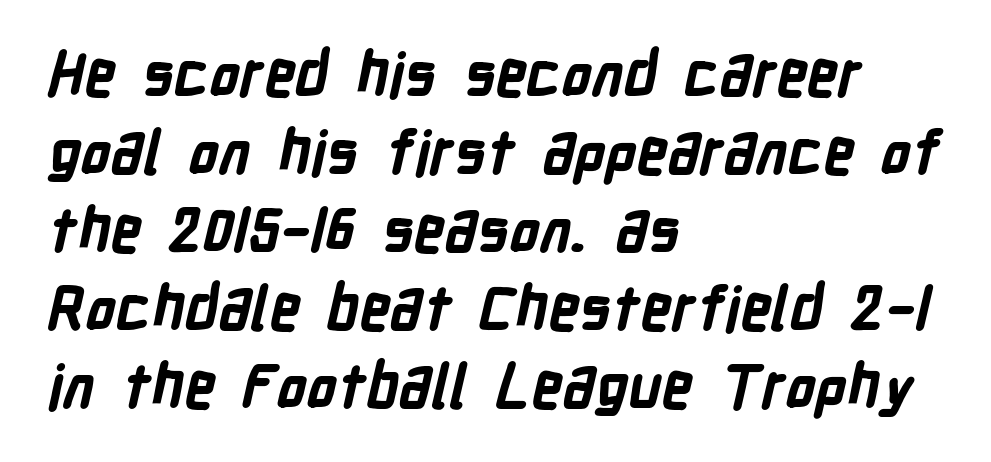
Q: Is the text bold? A: Yes.
Q: Is the typeface a serif or a sans-serif typeface? A: Sans-serif.
Q: Is the text underlined? A: No.
Q: How is the paragraph aligned? A: Left-aligned.
Q: Is the spacing between letters normal or unusually wide? A: Normal.
Q: Is the spacing between lines tight, normal or loose? A: Normal.
Q: Width (condensed, normal, or wide)? A: Condensed.
Q: Stroke contrast? A: Low.
Q: x-height? A: Medium.
Q: Monospaced? A: No.
